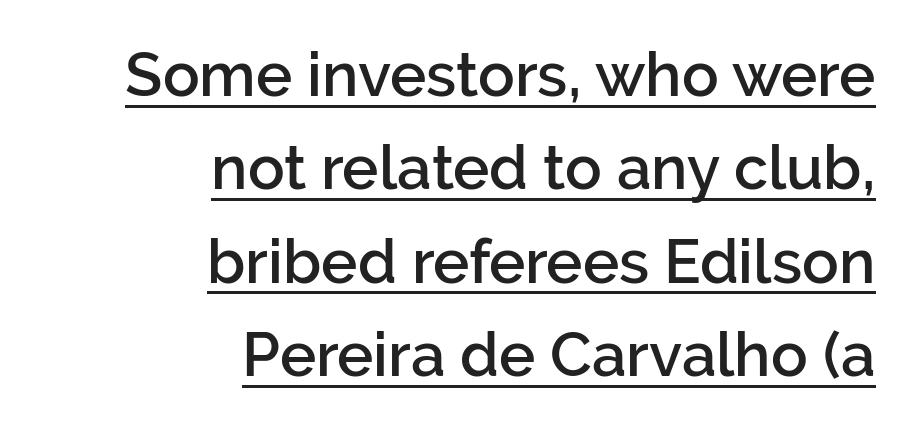
Stems and bowls a touch heavier than normal — semibold. Glance below the letters and you will spot a drawn line. The rendering shows plain stroke endings on the letterforms — a sans-serif design. Nobody touched the tracking dial on this one. The lines in this sample share a right terminus and differ only in where they begin.
